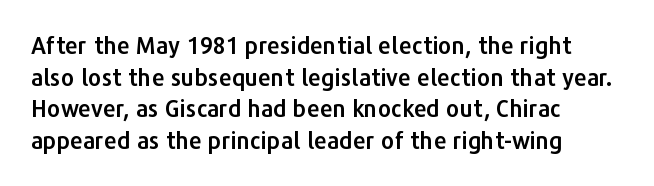
The image shows 23 px text type, upright; set left-aligned, normal line spacing (1.38x), normal letter spacing, not underlined.
